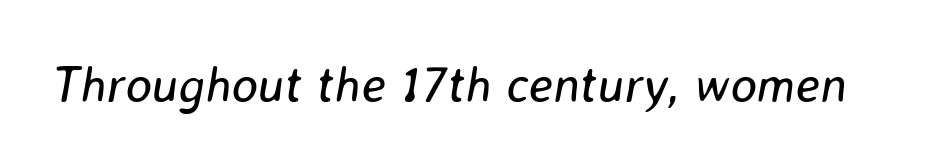
Q: Is the text bold? A: No.
Q: Is the text italic (slanted)? A: Yes, it leans right by about 8 degrees.
Q: Is the text underlined? A: No.
Q: Is the spacing between letters normal or unusually wide? A: Normal.
Q: Width (condensed, normal, or wide)? A: Normal.
Q: Stroke contrast? A: Low.
Q: x-height? A: Medium.
Q: Monospaced? A: No.
